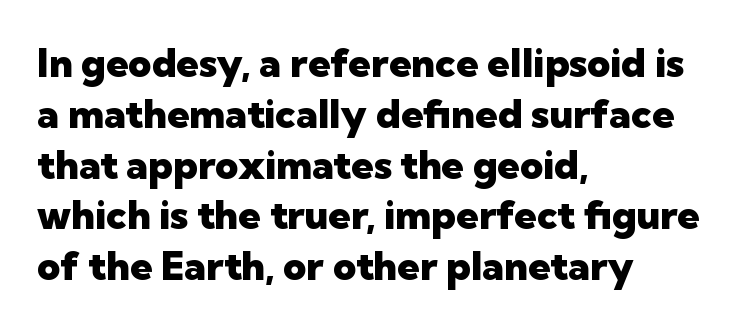
Q: Is the text bold? A: Yes.
Q: Is the text italic (slanted)? A: No, it is upright.
Q: Is the typeface a serif or a sans-serif typeface? A: Sans-serif.
Q: Is the text underlined? A: No.
Q: How is the paragraph aligned? A: Left-aligned.
Q: Is the spacing between letters normal or unusually wide? A: Normal.
Q: Is the spacing between lines tight, normal or loose? A: Normal.
Q: Width (condensed, normal, or wide)? A: Normal.
Q: Stroke contrast? A: Low.
Q: x-height? A: Medium.
Q: Monospaced? A: No.
